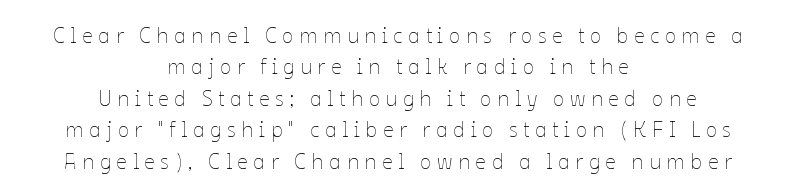
The image shows 21 px text type, upright; set centered, normal line spacing (1.5x), unusually wide letter spacing (+0.27 em), not underlined.
